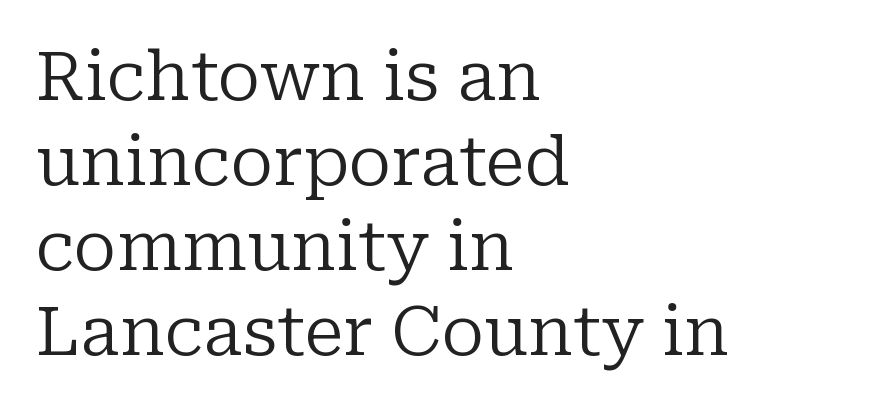
Q: Is the text bold? A: No.
Q: Is the text italic (slanted)? A: No, it is upright.
Q: Is the typeface a serif or a sans-serif typeface? A: Serif.
Q: Is the text underlined? A: No.
Q: How is the paragraph aligned? A: Left-aligned.
Q: Is the spacing between letters normal or unusually wide? A: Normal.
Q: Is the spacing between lines tight, normal or loose? A: Normal.
Q: Width (condensed, normal, or wide)? A: Normal.
Q: Stroke contrast? A: Low.
Q: x-height? A: Medium.
Q: Monospaced? A: No.
